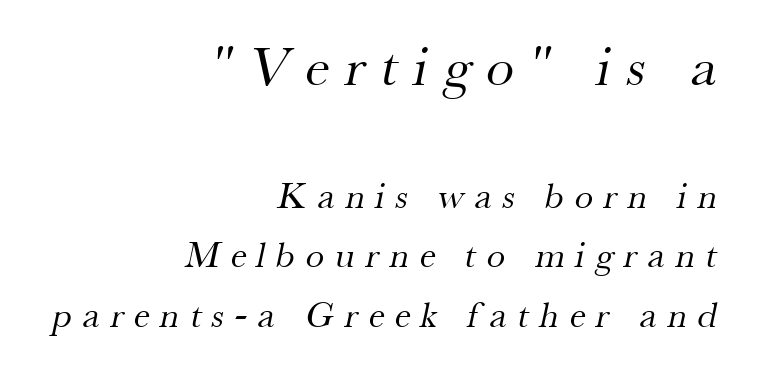
The image shows 56 px regular-weight serif type; set right-aligned, normal line spacing (1.62x), unusually wide letter spacing (+0.29 em), not underlined; the first (top) block is 1.51x larger; medium stroke contrast and a small x-height.
